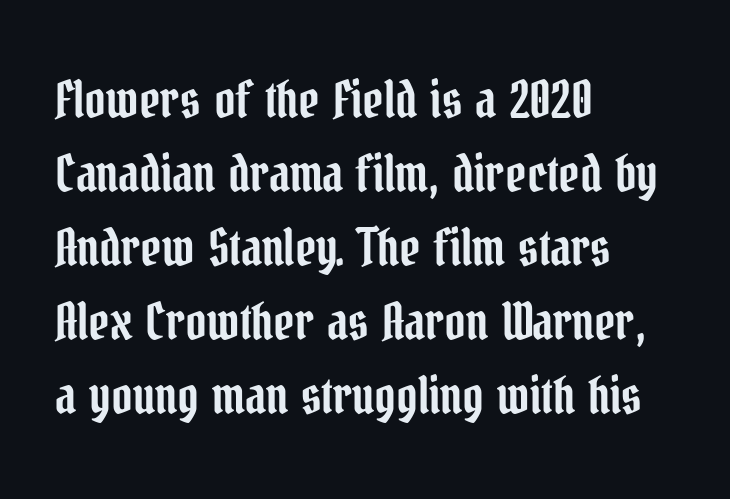
The face used here is seriffed, in the tradition of book romans. The passage shown is typed in a proportional face where columns would drift. A clean baseline with only descenders dipping below it. The rendering uses a moderate line-height, typical for paragraphs.
